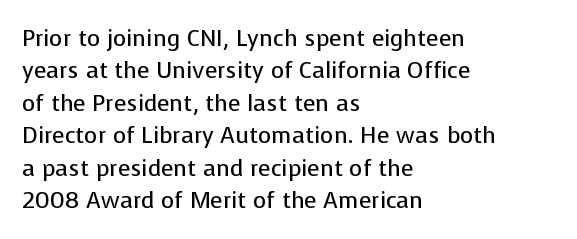
{"italic": "no", "bold": "no", "underline": "no", "align": "left", "line_spacing": "normal", "line_spacing_ratio": 1.41, "letter_spacing": "normal", "letter_spacing_em": 0.0, "glyph_px": 23}
